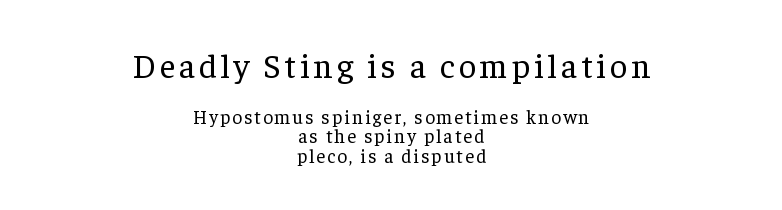
Q: Is the text bold? A: No.
Q: Is the text italic (slanted)? A: No, it is upright.
Q: Is the typeface a serif or a sans-serif typeface? A: Serif.
Q: Is the text underlined? A: No.
Q: How is the paragraph aligned? A: Centered.
Q: Is the spacing between lines tight, normal or loose? A: Tight.
Q: Which block of text is set in a larger size, the first (top) or the second (bottom)? A: The first (top) one.
Q: Width (condensed, normal, or wide)? A: Normal.
Q: Stroke contrast? A: Low.
Q: x-height? A: Medium.
Q: Monospaced? A: No.
